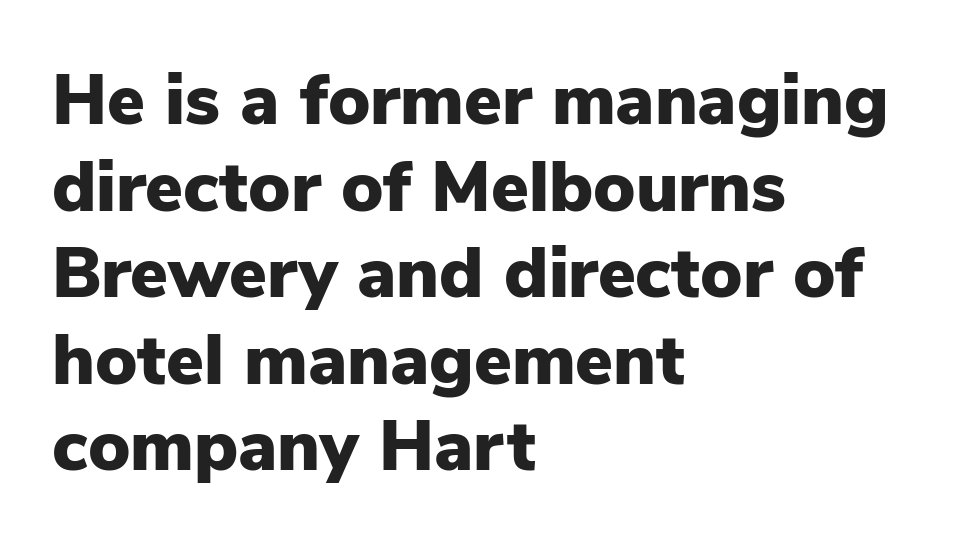
The image shows 71 px heavy sans-serif type, upright; set left-aligned, line spacing 1.22x, normal letter spacing, not underlined; low stroke contrast and a medium x-height.
